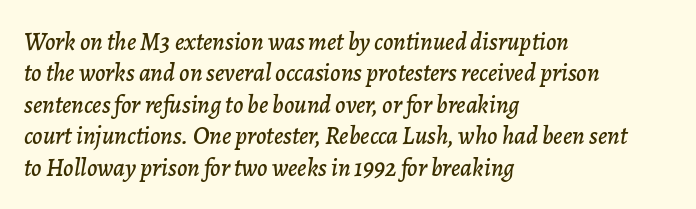
The image shows 25 px text type, italic (leaning right); set left-aligned, normal line spacing (1.26x), normal letter spacing, not underlined.
